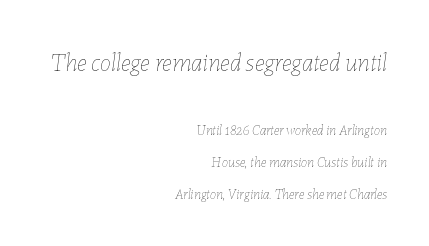
{"italic": "yes", "lean": "right", "slant_degrees": 7, "bold": "no", "underline": "no", "align": "right", "line_spacing": "loose", "line_spacing_ratio": 2.26, "letter_spacing": "normal", "letter_spacing_em": 0.0, "larger_block": "first", "size_ratio": 1.79, "glyph_px": 25}
